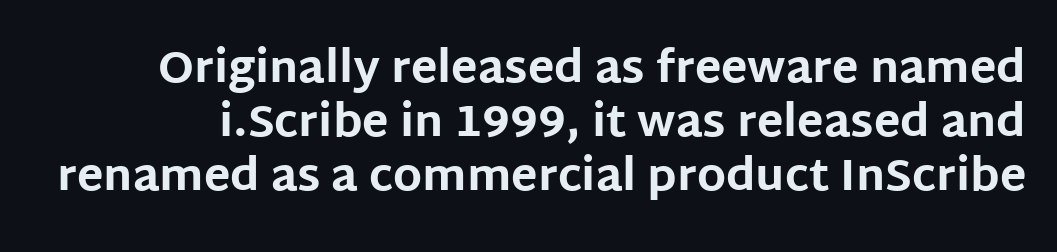
{"serif": "no", "italic": "no", "bold": "yes", "weight": "bold", "width": "normal", "stroke_contrast": "low", "x_height": "large", "monospaced": "no", "underline": "no", "line_spacing_ratio": 1.23, "letter_spacing": "normal", "letter_spacing_em": 0.0, "glyph_px": 44}
